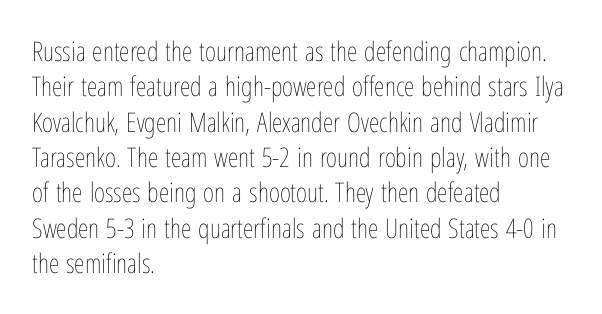
Q: Is the text bold? A: No.
Q: Is the text italic (slanted)? A: No, it is upright.
Q: Is the text underlined? A: No.
Q: How is the paragraph aligned? A: Left-aligned.
Q: Is the spacing between letters normal or unusually wide? A: Normal.
Q: Is the spacing between lines tight, normal or loose? A: Normal.
